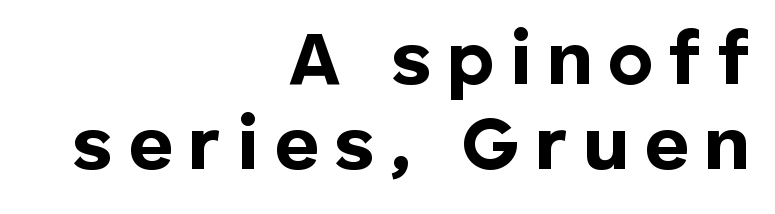
The text block is weighted toward the right margin, trailing off unevenly leftward. Spacing between characters has been opened up far beyond the box default. The strokes are fattened all the way to bold. Is this a fixed-width face? No — the glyphs have proportional, varying widths. The rendering shows plain stroke endings on the letterforms — a sans-serif design.
